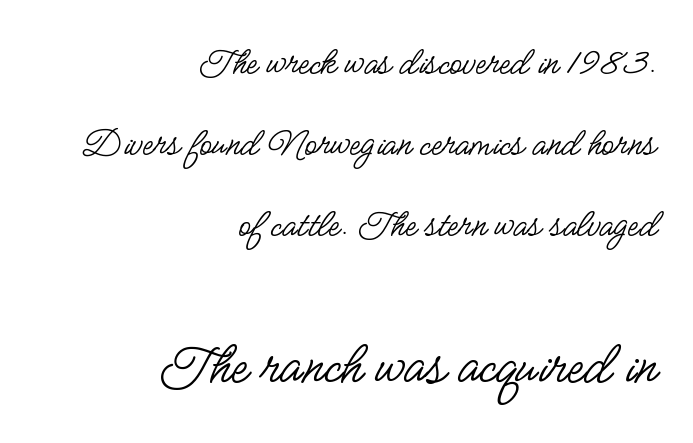
The image shows 62 px regular-weight, condensed sans-serif type; set right-aligned, loose line spacing (1.97x), normal letter spacing, not underlined; the second (bottom) block is 1.51x larger; low stroke contrast and a small x-height.
